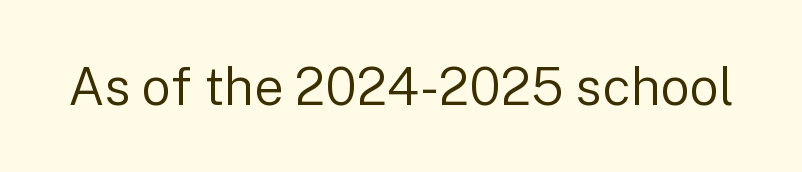
The image shows 52 px regular-weight sans-serif type, upright; set normal letter spacing, not underlined; low stroke contrast and a medium x-height.
